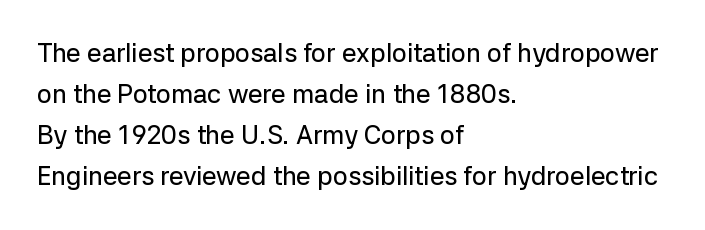
{"italic": "no", "underline": "no", "align": "left", "line_spacing": "normal", "line_spacing_ratio": 1.58, "letter_spacing": "normal", "letter_spacing_em": 0.0, "glyph_px": 26}
